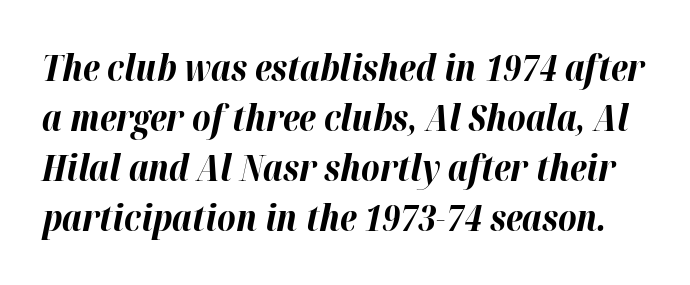
{"italic": "yes", "lean": "right", "slant_degrees": 12, "bold": "yes", "weight": "bold", "width": "normal", "stroke_contrast": "high", "x_height": "medium", "monospaced": "no", "underline": "no", "line_spacing": "normal", "line_spacing_ratio": 1.39, "letter_spacing": "normal", "letter_spacing_em": 0.0, "glyph_px": 36}
